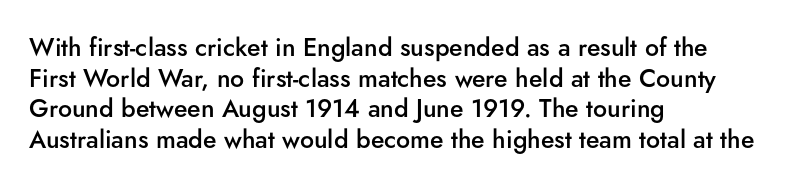
The text block is weighted toward the left margin, trailing off unevenly rightward. What weight is shown? A semibold, between regular and bold. Look at the tracking — it's just the regular setting, nothing added. Quick note: not italic, upright. A bare baseline throughout the passage.
